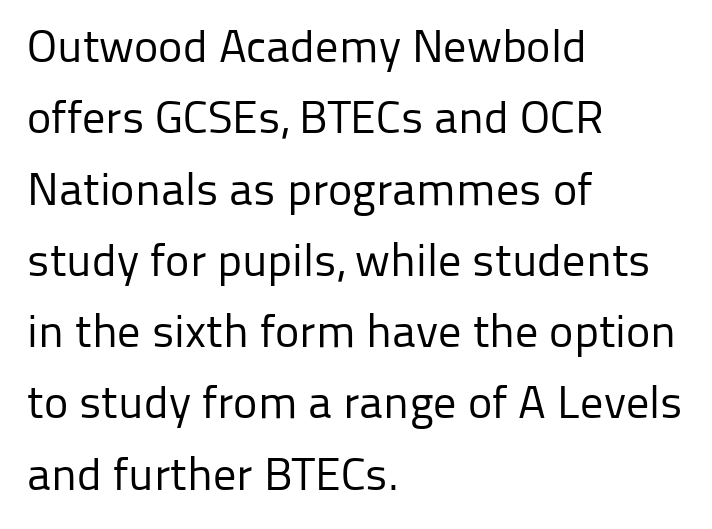
Q: Is the text bold? A: No.
Q: Is the text italic (slanted)? A: No, it is upright.
Q: Is the typeface a serif or a sans-serif typeface? A: Sans-serif.
Q: Is the text underlined? A: No.
Q: How is the paragraph aligned? A: Left-aligned.
Q: Is the spacing between letters normal or unusually wide? A: Normal.
Q: Is the spacing between lines tight, normal or loose? A: Normal.
Q: Width (condensed, normal, or wide)? A: Normal.
Q: Stroke contrast? A: Low.
Q: x-height? A: Medium.
Q: Monospaced? A: No.
